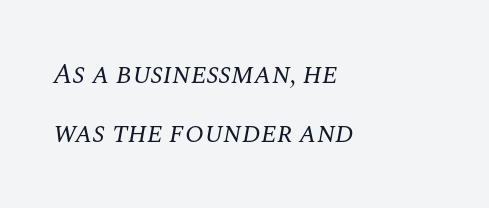
{"serif": "yes", "italic": "yes", "lean": "right", "slant_degrees": 10, "bold": "no", "weight": "regular", "width": "normal", "stroke_contrast": "medium", "x_height": "large", "monospaced": "no", "underline": "no", "align": "left", "line_spacing": "loose", "line_spacing_ratio": 2.1, "letter_spacing": "normal", "letter_spacing_em": 0.0, "glyph_px": 28}
